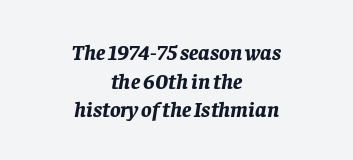
The whitespace from short lines is split evenly between both sides. Letters rest on an invisible, unmarked baseline. In terms of leading, this rendering sits right in the middle. The sample has been set heavy, in full bold.
